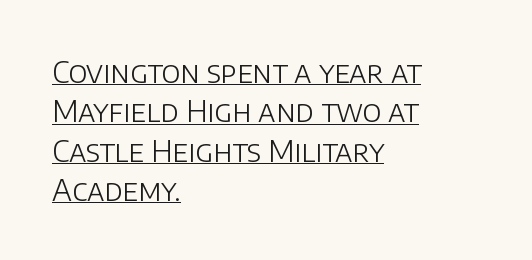
{"serif": "no", "italic": "no", "bold": "no", "weight": "light", "width": "normal", "stroke_contrast": "low", "x_height": "large", "monospaced": "no", "underline": "yes", "align": "left", "line_spacing": "normal", "line_spacing_ratio": 1.31, "letter_spacing": "normal", "letter_spacing_em": 0.0, "glyph_px": 30}
